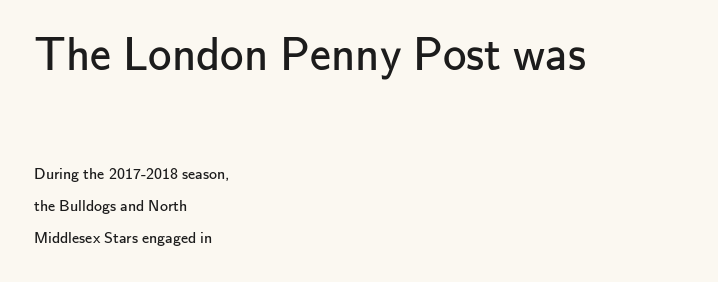
{"serif": "no", "italic": "no", "bold": "no", "weight": "regular", "width": "normal", "stroke_contrast": "low", "x_height": "small", "monospaced": "no", "underline": "no", "align": "left", "line_spacing": "loose", "line_spacing_ratio": 2.02, "letter_spacing": "normal", "letter_spacing_em": 0.0, "larger_block": "first", "size_ratio": 2.94, "glyph_px": 47}
